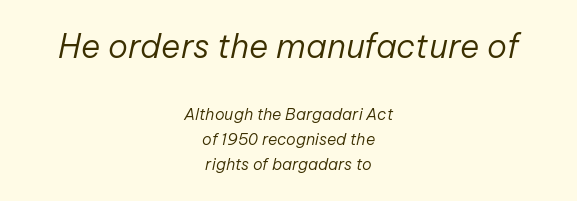
Q: Is the text bold? A: No.
Q: Is the text italic (slanted)? A: Yes, it leans right by about 12 degrees.
Q: Is the text underlined? A: No.
Q: How is the paragraph aligned? A: Centered.
Q: Is the spacing between letters normal or unusually wide? A: Normal.
Q: Is the spacing between lines tight, normal or loose? A: Normal.
Q: Which block of text is set in a larger size, the first (top) or the second (bottom)? A: The first (top) one.
Q: Width (condensed, normal, or wide)? A: Normal.
Q: Stroke contrast? A: Low.
Q: x-height? A: Medium.
Q: Monospaced? A: No.
